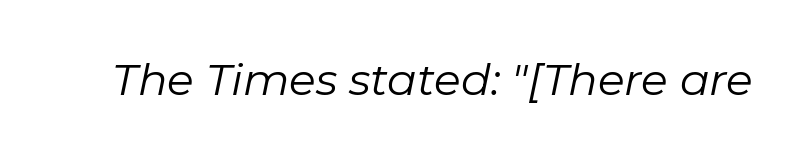
Beneath every word, the page is bare. Looks like regular typesetting: each glyph gets only the width it needs. The lettering tilts uniformly, giving the passage an italic look. A light-to-regular cut is what we see here. You could call the tracking neutral — neither tight nor loose.
